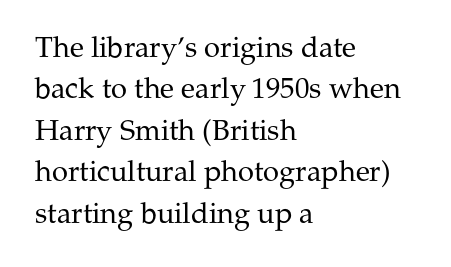
{"serif": "yes", "italic": "no", "bold": "no", "weight": "regular", "width": "normal", "stroke_contrast": "medium", "x_height": "medium", "monospaced": "no", "underline": "no", "align": "left", "line_spacing": "normal", "line_spacing_ratio": 1.43, "letter_spacing": "normal", "letter_spacing_em": 0.0, "glyph_px": 29}
